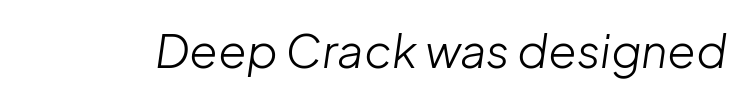
The image shows 46 px light type, italic (leaning right); set normal letter spacing, not underlined; low stroke contrast and a medium x-height.
